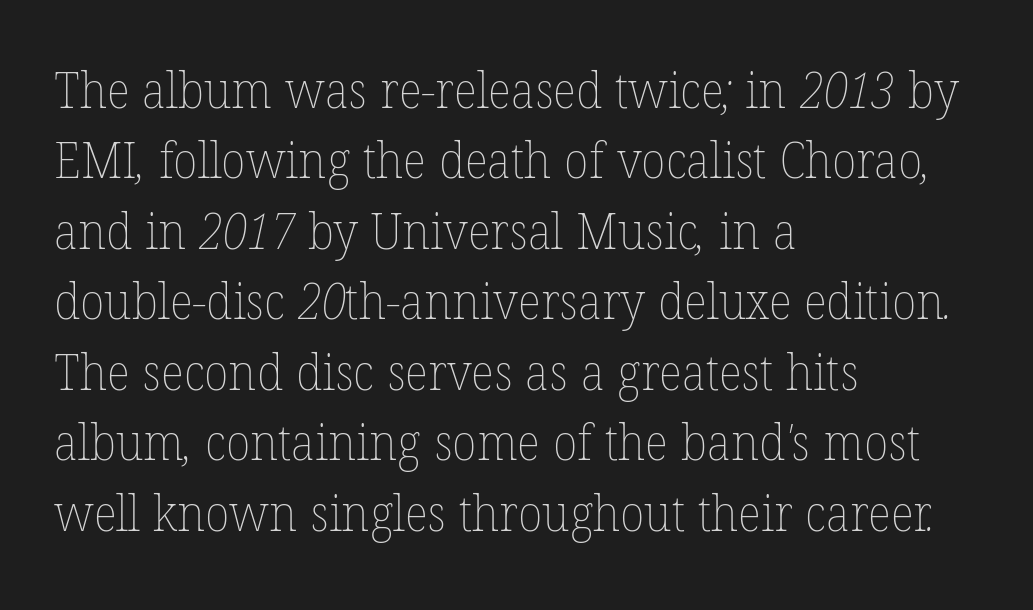
{"bold": "no", "weight": "thin", "width": "normal", "stroke_contrast": "low", "x_height": "medium", "monospaced": "no", "underline": "no", "align": "left", "line_spacing": "normal", "line_spacing_ratio": 1.41, "letter_spacing": "normal", "letter_spacing_em": 0.0, "glyph_px": 50}
